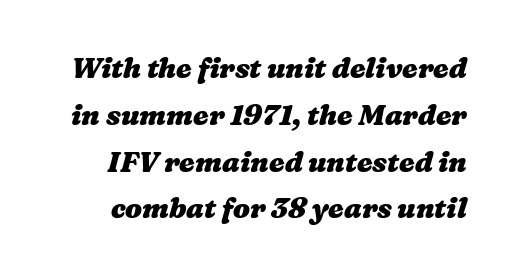
Q: Is the text bold? A: Yes.
Q: Is the text underlined? A: No.
Q: Is the spacing between letters normal or unusually wide? A: Normal.
Q: Is the spacing between lines tight, normal or loose? A: Normal.
Q: Width (condensed, normal, or wide)? A: Wide.
Q: Stroke contrast? A: Medium.
Q: x-height? A: Medium.
Q: Monospaced? A: No.
